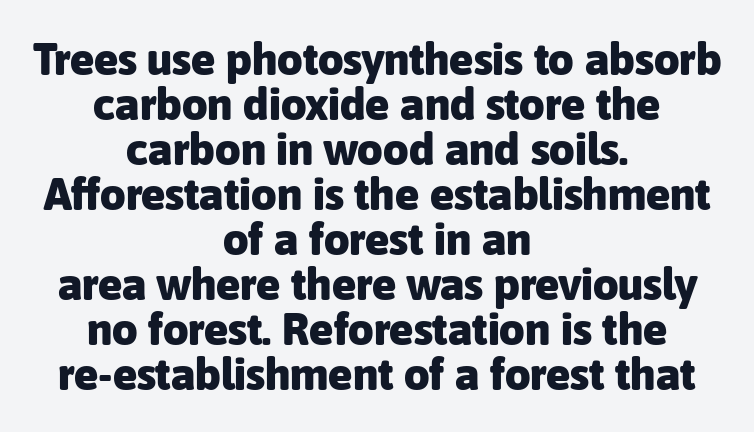
Q: Is the text bold? A: Yes.
Q: Is the text italic (slanted)? A: No, it is upright.
Q: Is the typeface a serif or a sans-serif typeface? A: Sans-serif.
Q: Is the text underlined? A: No.
Q: How is the paragraph aligned? A: Centered.
Q: Is the spacing between letters normal or unusually wide? A: Normal.
Q: Is the spacing between lines tight, normal or loose? A: Tight.
Q: Width (condensed, normal, or wide)? A: Normal.
Q: Stroke contrast? A: Low.
Q: x-height? A: Medium.
Q: Monospaced? A: No.
